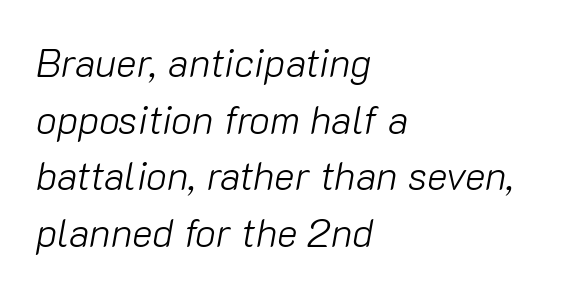
{"italic": "yes", "lean": "right", "slant_degrees": 10, "bold": "no", "weight": "light", "width": "normal", "stroke_contrast": "low", "x_height": "medium", "monospaced": "no", "underline": "no", "align": "left", "line_spacing": "normal", "line_spacing_ratio": 1.45, "letter_spacing": "normal", "letter_spacing_em": 0.0, "glyph_px": 39}
